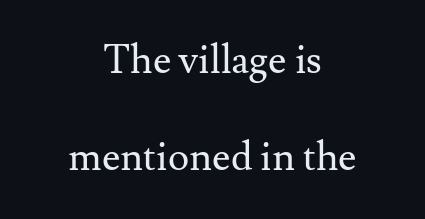
Q: Is the text bold? A: No.
Q: Is the text italic (slanted)? A: No, it is upright.
Q: Is the typeface a serif or a sans-serif typeface? A: Serif.
Q: Is the text underlined? A: No.
Q: How is the paragraph aligned? A: Centered.
Q: Is the spacing between letters normal or unusually wide? A: Normal.
Q: Is the spacing between lines tight, normal or loose? A: Loose.
Q: Width (condensed, normal, or wide)? A: Normal.
Q: Stroke contrast? A: Medium.
Q: x-height? A: Small.
Q: Monospaced? A: No.
